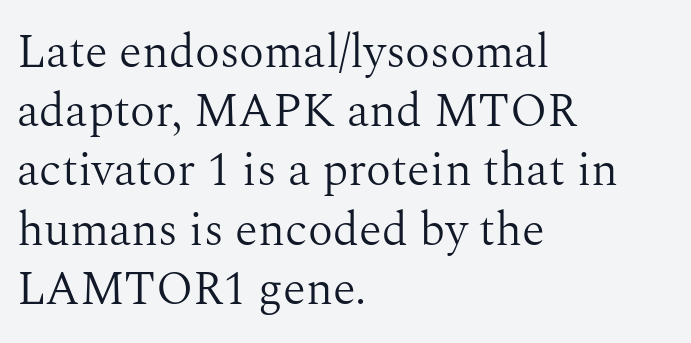
The image shows 47 px light serif type, upright; set left-aligned, normal line spacing (1.26x), normal letter spacing, not underlined; medium stroke contrast and a medium x-height.
